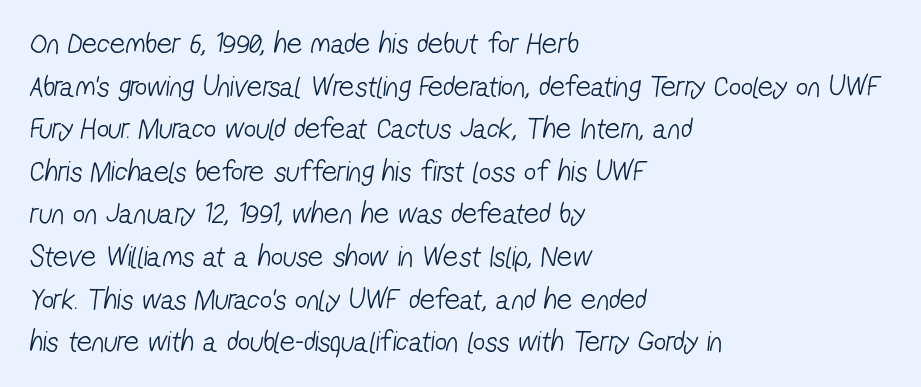
The image shows 30 px light, condensed sans-serif type; set left-aligned, normal line spacing (1.42x), normal letter spacing, not underlined; low stroke contrast and a medium x-height.
